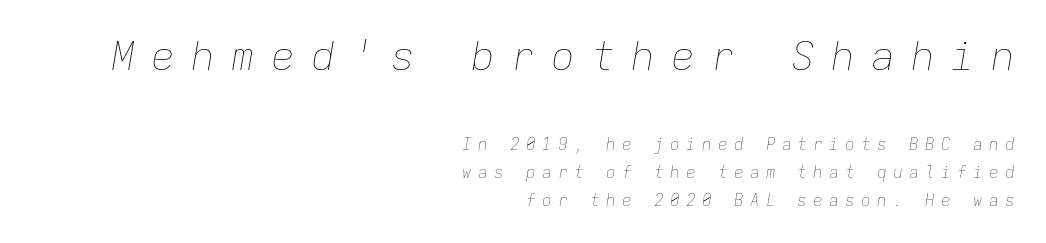
Here the first block reads like a headline and the second like body copy. Looking at the ascenders, they clearly lean. This sample is right-justified, so line beginnings fall wherever the words allow. Heaviness? Minimal to ordinary, like unemphasized prose. Short note: letters widely spaced.
